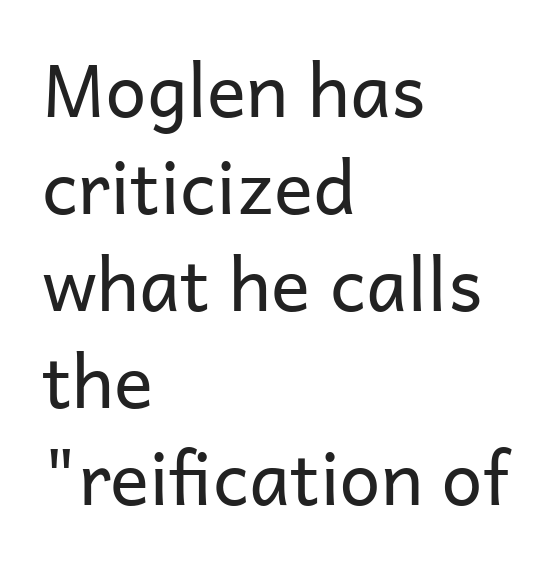
Proportional: the letters do not fall into vertical columns. No feet cap the strokes, marking this as sans-serif type. Students, observe: this is what conventionally led text looks like. Posture: straight, roman, zero tilt.
